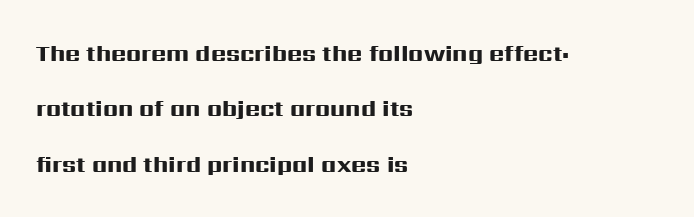
Q: Is the text bold? A: Yes.
Q: Is the text italic (slanted)? A: No, it is upright.
Q: Is the text underlined? A: No.
Q: How is the paragraph aligned? A: Left-aligned.
Q: Is the spacing between letters normal or unusually wide? A: Normal.
Q: Is the spacing between lines tight, normal or loose? A: Loose.
